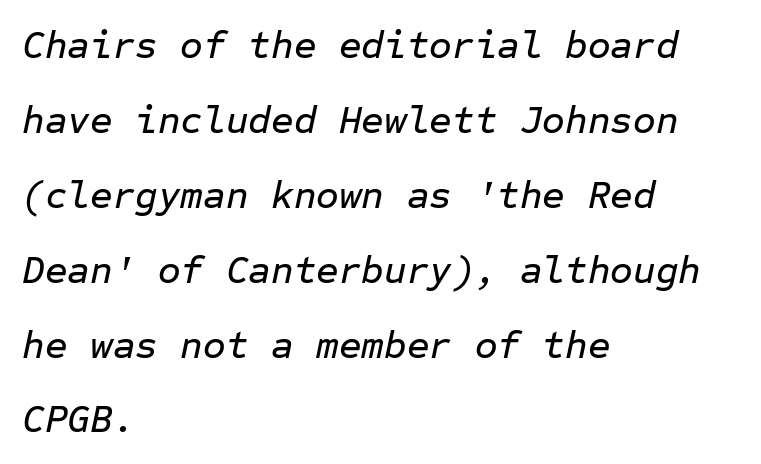
{"italic": "yes", "lean": "right", "slant_degrees": 12, "width": "normal", "stroke_contrast": "low", "x_height": "medium", "monospaced": "yes", "underline": "no", "align": "left", "line_spacing": "loose", "line_spacing_ratio": 1.92, "letter_spacing": "normal", "letter_spacing_em": 0.0, "glyph_px": 39}
